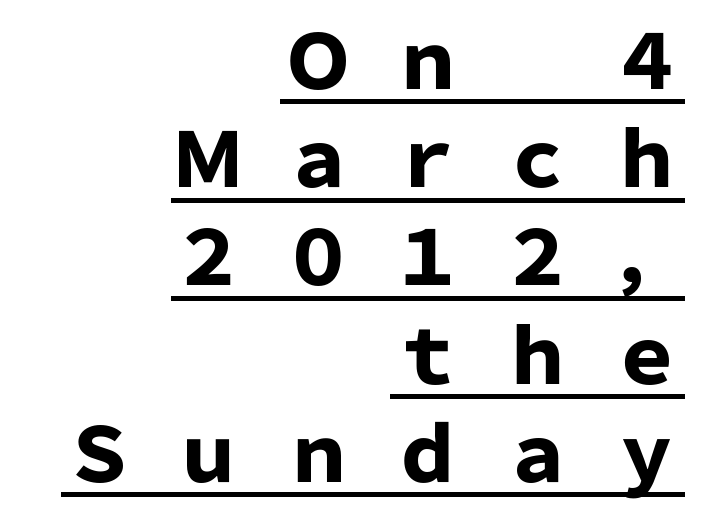
{"serif": "no", "italic": "no", "bold": "yes", "weight": "heavy", "width": "normal", "stroke_contrast": "low", "x_height": "medium", "monospaced": "no", "underline": "yes", "align": "right", "line_spacing": "normal", "line_spacing_ratio": 1.31, "letter_spacing": "wide", "letter_spacing_em": 0.46, "glyph_px": 75}
